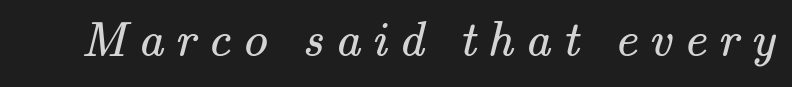
{"serif": "yes", "bold": "no", "weight": "regular", "width": "normal", "stroke_contrast": "medium", "x_height": "small", "monospaced": "no", "underline": "no", "letter_spacing": "wide", "letter_spacing_em": 0.23, "glyph_px": 50}
